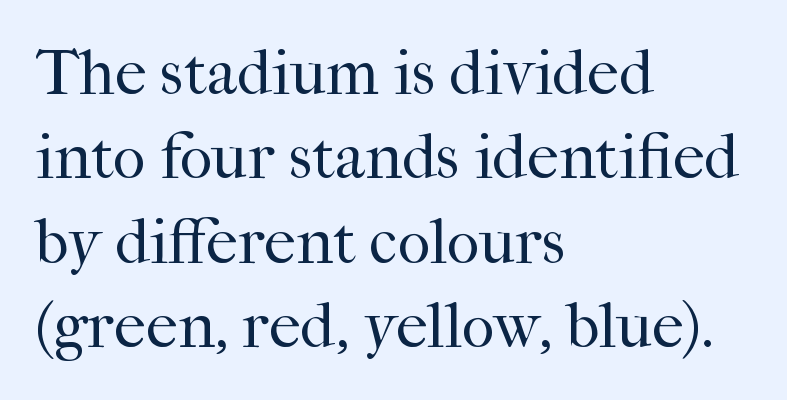
{"serif": "yes", "italic": "no", "bold": "no", "weight": "regular", "width": "normal", "stroke_contrast": "high", "x_height": "medium", "monospaced": "no", "underline": "no", "align": "left", "line_spacing": "normal", "line_spacing_ratio": 1.32, "letter_spacing": "normal", "letter_spacing_em": 0.0, "glyph_px": 64}
